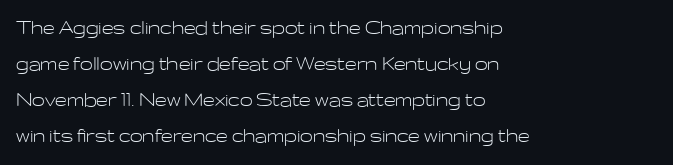
Q: Is the text bold? A: No.
Q: Is the text italic (slanted)? A: No, it is upright.
Q: Is the text underlined? A: No.
Q: How is the paragraph aligned? A: Left-aligned.
Q: Is the spacing between letters normal or unusually wide? A: Normal.
Q: Is the spacing between lines tight, normal or loose? A: Normal.
